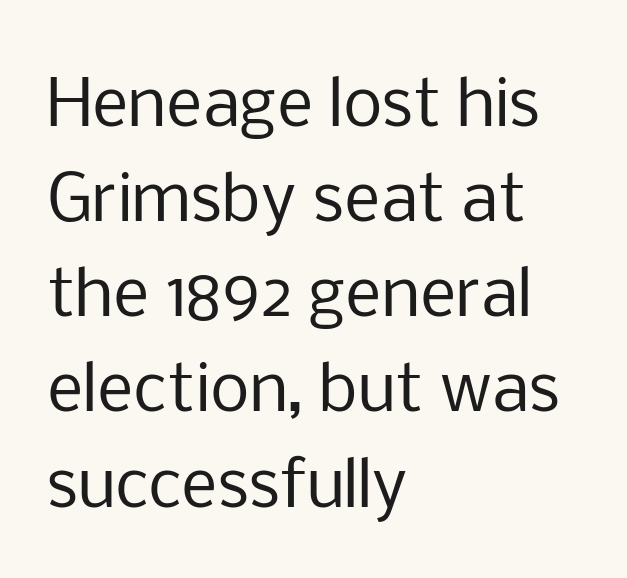
Q: Is the text bold? A: No.
Q: Is the text italic (slanted)? A: No, it is upright.
Q: Is the typeface a serif or a sans-serif typeface? A: Sans-serif.
Q: Is the text underlined? A: No.
Q: How is the paragraph aligned? A: Left-aligned.
Q: Is the spacing between letters normal or unusually wide? A: Normal.
Q: Is the spacing between lines tight, normal or loose? A: Normal.
Q: Width (condensed, normal, or wide)? A: Normal.
Q: Stroke contrast? A: Low.
Q: x-height? A: Medium.
Q: Monospaced? A: No.
